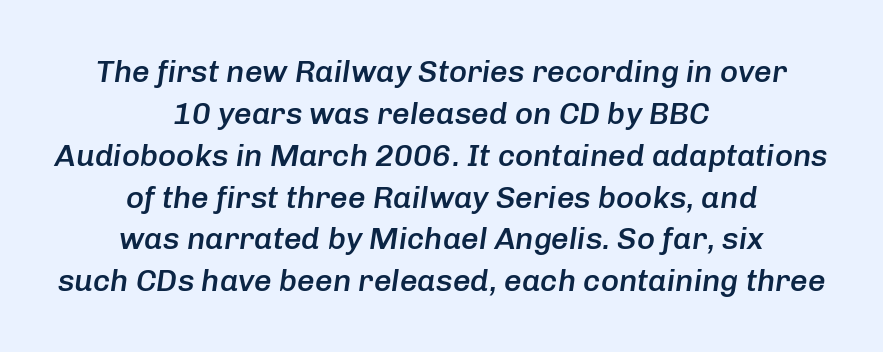
{"italic": "yes", "lean": "right", "slant_degrees": 8, "bold": "semi", "weight": "semibold", "width": "normal", "stroke_contrast": "low", "x_height": "medium", "monospaced": "no", "underline": "no", "align": "center", "line_spacing": "normal", "line_spacing_ratio": 1.35, "letter_spacing": "normal", "letter_spacing_em": 0.0, "glyph_px": 31}
